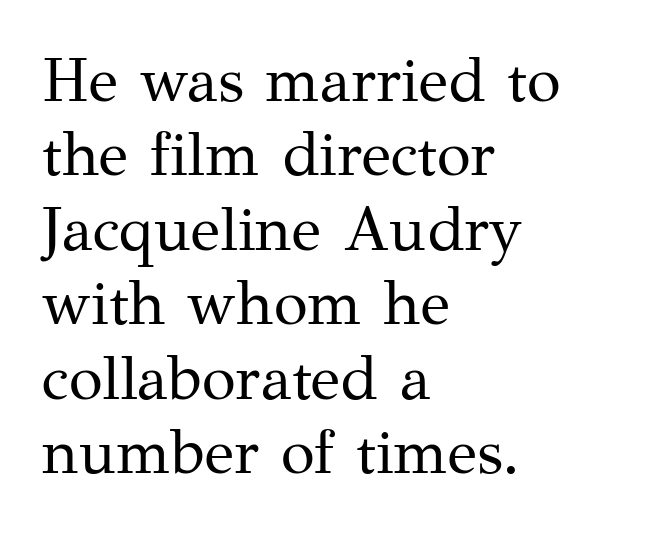
The image shows 62 px regular-weight serif type, upright; set left-aligned, line spacing 1.2x, normal letter spacing, not underlined; medium stroke contrast and a medium x-height.
